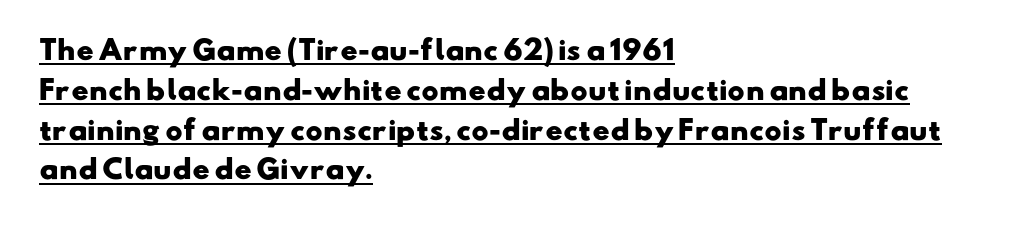
{"bold": "yes", "underline": "yes", "align": "left", "line_spacing": "normal", "line_spacing_ratio": 1.53, "letter_spacing": "normal", "letter_spacing_em": 0.0, "glyph_px": 26}
